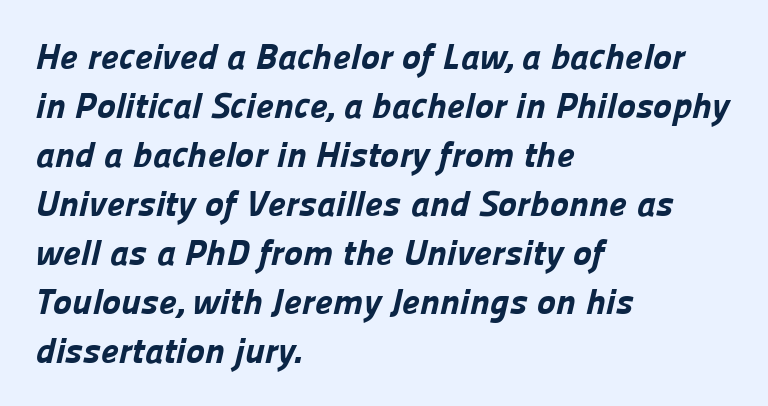
The image shows 36 px bold sans-serif type; set left-aligned, normal line spacing (1.36x), normal letter spacing, not underlined; low stroke contrast and a medium x-height.
